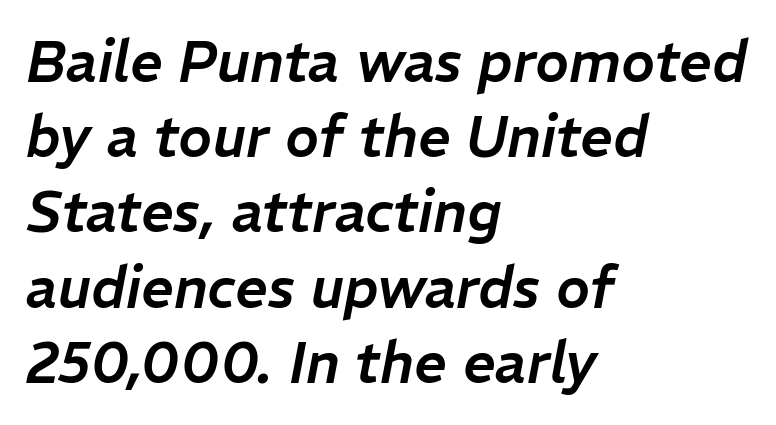
Q: Is the text italic (slanted)? A: Yes, it leans right by about 11 degrees.
Q: Is the text underlined? A: No.
Q: How is the paragraph aligned? A: Left-aligned.
Q: Is the spacing between letters normal or unusually wide? A: Normal.
Q: Is the spacing between lines tight, normal or loose? A: Normal.
Q: Width (condensed, normal, or wide)? A: Normal.
Q: Stroke contrast? A: Low.
Q: x-height? A: Medium.
Q: Monospaced? A: No.
